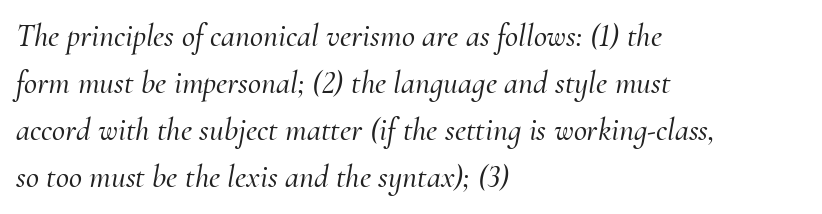
Q: Is the text italic (slanted)? A: Yes, it leans right by about 10 degrees.
Q: Is the typeface a serif or a sans-serif typeface? A: Serif.
Q: Is the text underlined? A: No.
Q: How is the paragraph aligned? A: Left-aligned.
Q: Is the spacing between letters normal or unusually wide? A: Normal.
Q: Is the spacing between lines tight, normal or loose? A: Normal.
Q: Width (condensed, normal, or wide)? A: Normal.
Q: Stroke contrast? A: Medium.
Q: x-height? A: Small.
Q: Monospaced? A: No.
